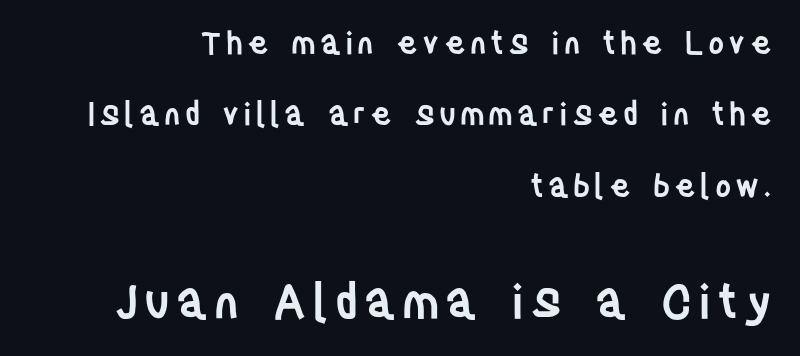
Q: Is the text bold? A: Semi-bold.
Q: Is the text italic (slanted)? A: No, it is upright.
Q: Is the typeface a serif or a sans-serif typeface? A: Sans-serif.
Q: Is the text underlined? A: No.
Q: How is the paragraph aligned? A: Right-aligned.
Q: Is the spacing between lines tight, normal or loose? A: Loose.
Q: Which block of text is set in a larger size, the first (top) or the second (bottom)? A: The second (bottom) one.
Q: Width (condensed, normal, or wide)? A: Condensed.
Q: Stroke contrast? A: Low.
Q: x-height? A: Large.
Q: Monospaced? A: No.
